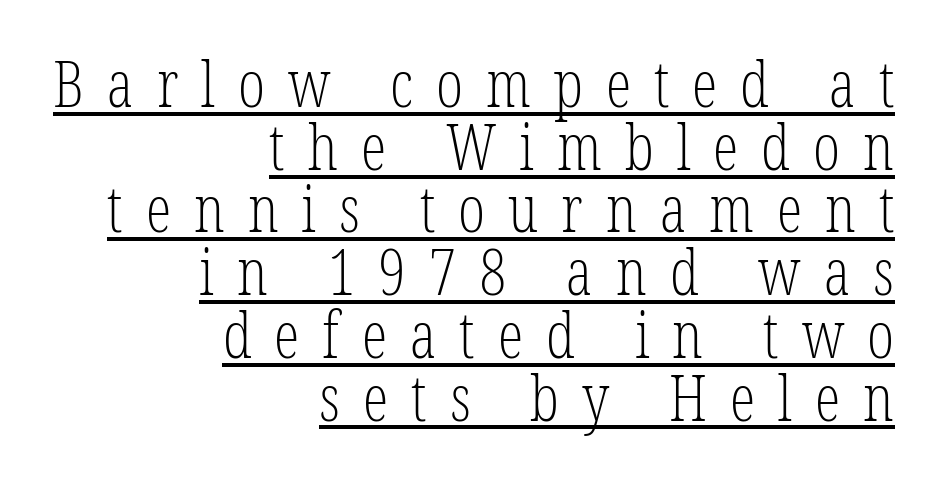
The image shows 64 px light, condensed serif type, upright; set right-aligned, tight line spacing (0.98x), unusually wide letter spacing (+0.36 em), underlined; low stroke contrast and a medium x-height.
